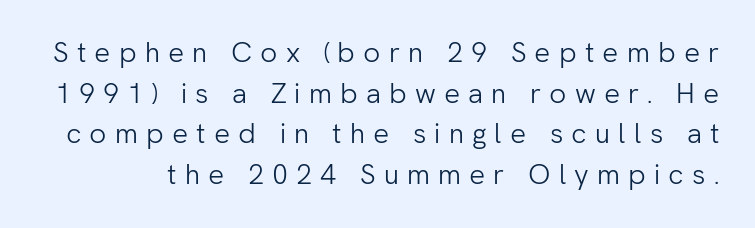
{"serif": "no", "italic": "no", "bold": "no", "weight": "light", "width": "normal", "stroke_contrast": "low", "x_height": "medium", "monospaced": "no", "underline": "no", "line_spacing": "normal", "line_spacing_ratio": 1.45, "letter_spacing": "wide", "letter_spacing_em": 0.29, "glyph_px": 28}
